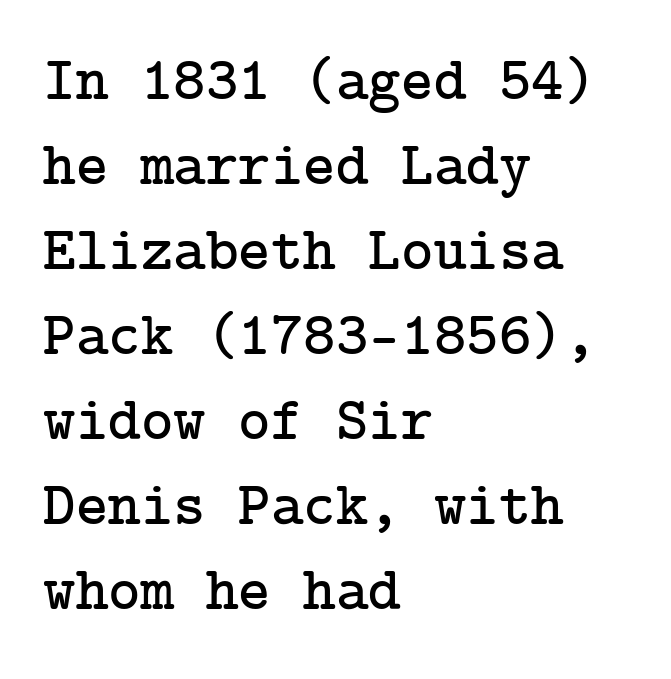
{"serif": "yes", "italic": "no", "width": "normal", "stroke_contrast": "low", "x_height": "medium", "underline": "no", "align": "left", "line_spacing": "normal", "line_spacing_ratio": 1.37, "letter_spacing": "normal", "letter_spacing_em": 0.0, "glyph_px": 62}
